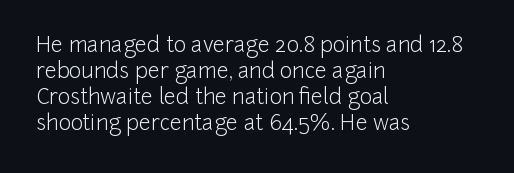
The image shows 21 px text type, upright; set left-aligned, line spacing 1.24x, normal letter spacing, not underlined.
